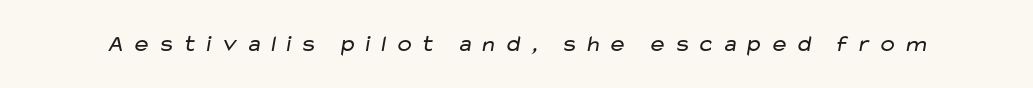
{"bold": "no", "underline": "no", "letter_spacing": "wide", "letter_spacing_em": 0.29, "glyph_px": 23}
